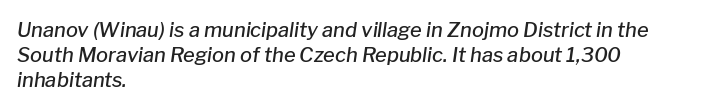
The image shows 20 px text type, italic (leaning right); set left-aligned, normal line spacing (1.25x), normal letter spacing, not underlined.
